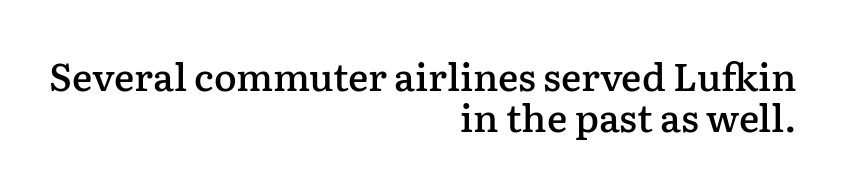
Q: Is the text bold? A: Semi-bold.
Q: Is the text italic (slanted)? A: No, it is upright.
Q: Is the typeface a serif or a sans-serif typeface? A: Serif.
Q: Is the text underlined? A: No.
Q: How is the paragraph aligned? A: Right-aligned.
Q: Is the spacing between letters normal or unusually wide? A: Normal.
Q: Is the spacing between lines tight, normal or loose? A: Tight.
Q: Width (condensed, normal, or wide)? A: Normal.
Q: Stroke contrast? A: Low.
Q: x-height? A: Medium.
Q: Monospaced? A: No.
